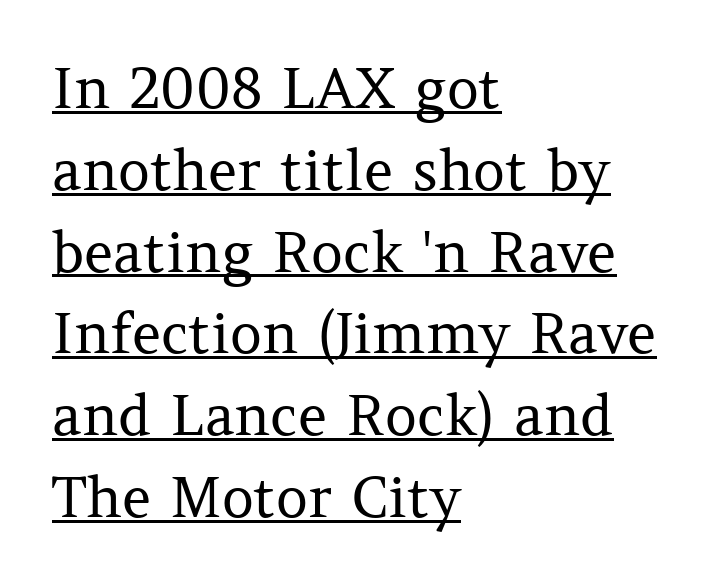
This rendering leaves character spacing at its baseline value. Is this a sans? No — the strokes have serifs. Looks like regular typesetting: each glyph gets only the width it needs. Nope, not italic — everything's standing straight. The rendered words wear a rule along their underside.
